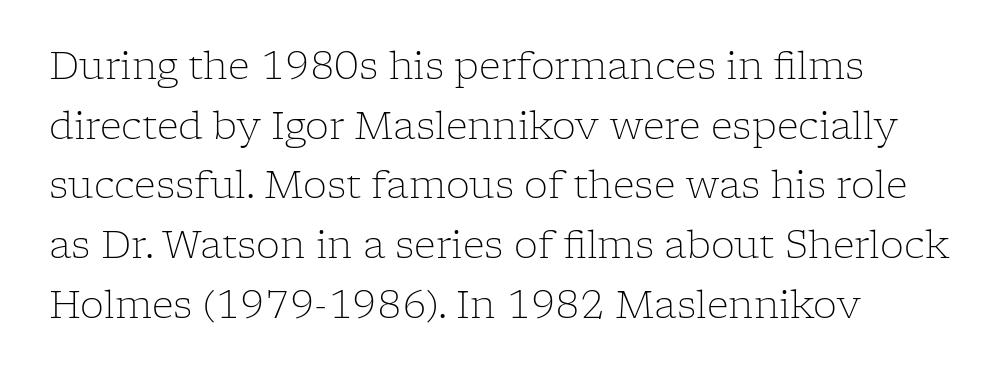
Proportional: the letters do not fall into vertical columns. The horizontal fit of the characters is conventional and even. Weight: in the light-to-regular range. Each row of text sits above clean, open space. Leading: standard.
